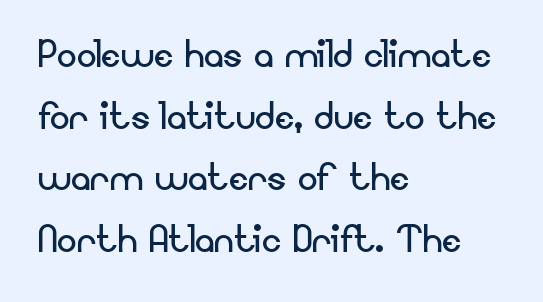
The image shows 49 px regular-weight sans-serif type, upright; set left-aligned, normal line spacing (1.26x), normal letter spacing, not underlined; low stroke contrast and a small x-height.
